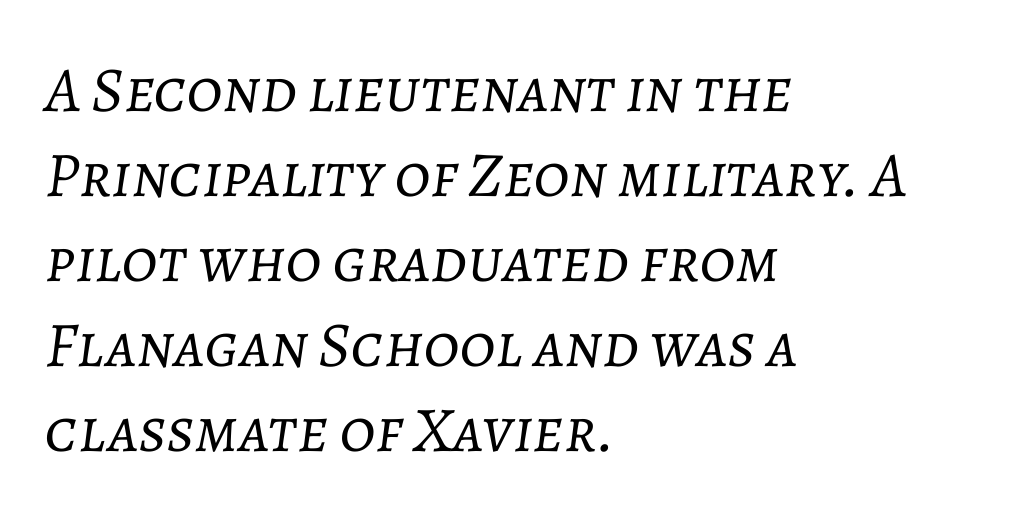
The image shows 64 px light type, italic (leaning right); set left-aligned, normal line spacing (1.33x), normal letter spacing, not underlined; low stroke contrast and a medium x-height.
